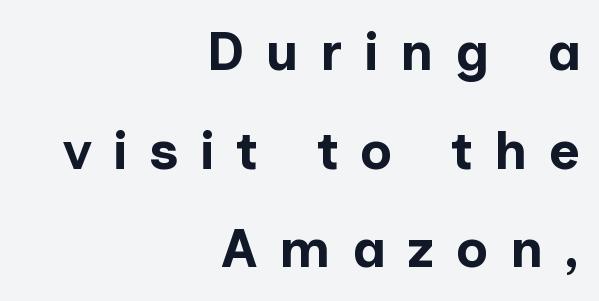
The image shows 53 px bold sans-serif type, upright; set right-aligned, line spacing 1.86x, unusually wide letter spacing (+0.41 em), not underlined; low stroke contrast and a medium x-height.
